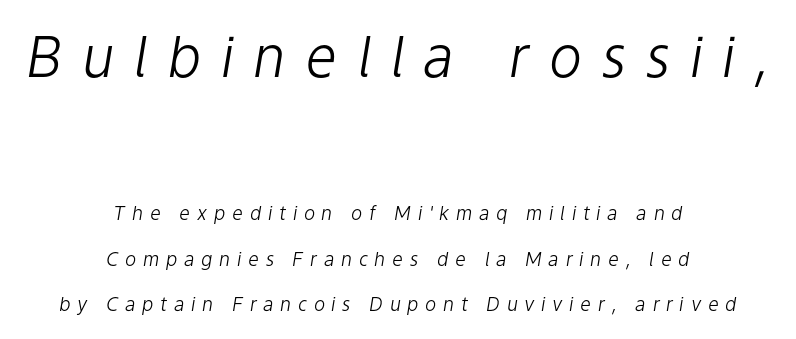
{"italic": "yes", "lean": "right", "slant_degrees": 9, "bold": "no", "weight": "light", "width": "normal", "stroke_contrast": "low", "x_height": "medium", "monospaced": "no", "underline": "no", "align": "center", "line_spacing": "loose", "line_spacing_ratio": 2.4, "letter_spacing": "wide", "letter_spacing_em": 0.35, "larger_block": "first", "size_ratio": 2.95, "glyph_px": 56}
